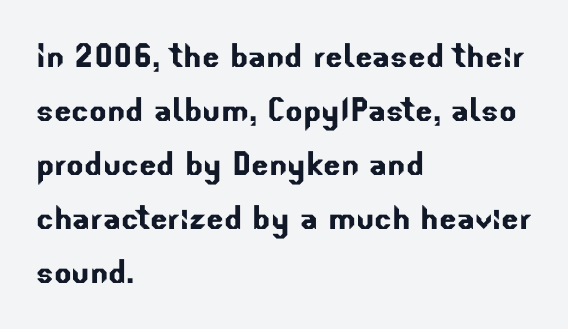
{"serif": "no", "width": "normal", "stroke_contrast": "low", "x_height": "small", "monospaced": "no", "underline": "no", "align": "left", "line_spacing": "normal", "line_spacing_ratio": 1.32, "letter_spacing": "normal", "letter_spacing_em": 0.0, "glyph_px": 41}
